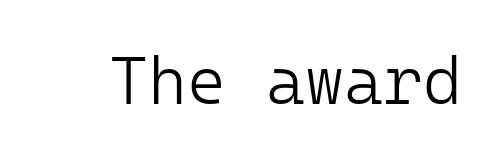
Underline: absent. The letters look calm and open, with moderate or lighter stems. The font's upright variant was chosen for this text. Note the uniform advance width — an 'i' takes as much space as an 'm'. Serif or sans? Sans — the stroke terminals are bare. Students, note that the glyphs here touch the page at normal intervals.
